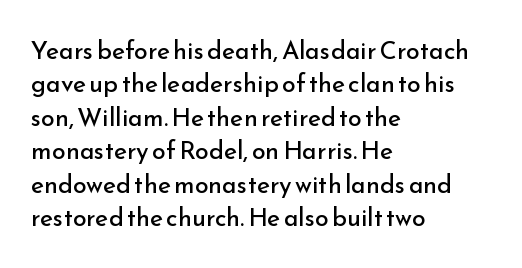
Q: Is the text bold? A: No.
Q: Is the text italic (slanted)? A: No, it is upright.
Q: Is the text underlined? A: No.
Q: How is the paragraph aligned? A: Left-aligned.
Q: Is the spacing between letters normal or unusually wide? A: Normal.
Q: Is the spacing between lines tight, normal or loose? A: Normal.
